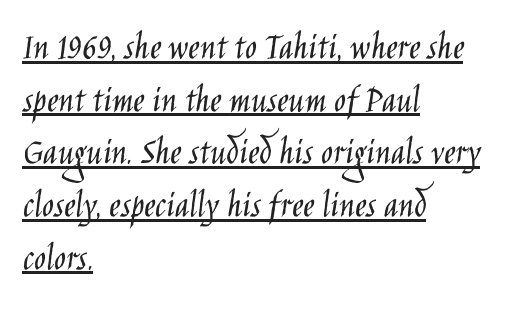
Q: Is the text bold? A: No.
Q: Is the text italic (slanted)? A: Yes.
Q: Is the typeface a serif or a sans-serif typeface? A: Sans-serif.
Q: Is the text underlined? A: Yes.
Q: How is the paragraph aligned? A: Left-aligned.
Q: Is the spacing between letters normal or unusually wide? A: Normal.
Q: Is the spacing between lines tight, normal or loose? A: Normal.
Q: Width (condensed, normal, or wide)? A: Condensed.
Q: Stroke contrast? A: Low.
Q: x-height? A: Large.
Q: Monospaced? A: No.
